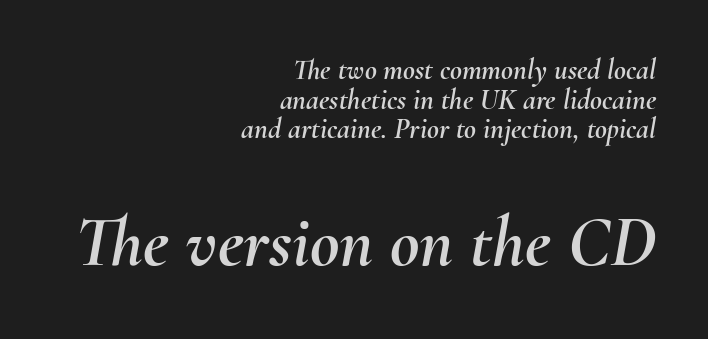
Q: Is the text italic (slanted)? A: Yes, it leans right by about 10 degrees.
Q: Is the text underlined? A: No.
Q: How is the paragraph aligned? A: Right-aligned.
Q: Is the spacing between letters normal or unusually wide? A: Normal.
Q: Is the spacing between lines tight, normal or loose? A: Tight.
Q: Which block of text is set in a larger size, the first (top) or the second (bottom)? A: The second (bottom) one.
Q: Width (condensed, normal, or wide)? A: Normal.
Q: Stroke contrast? A: Medium.
Q: x-height? A: Small.
Q: Monospaced? A: No.
